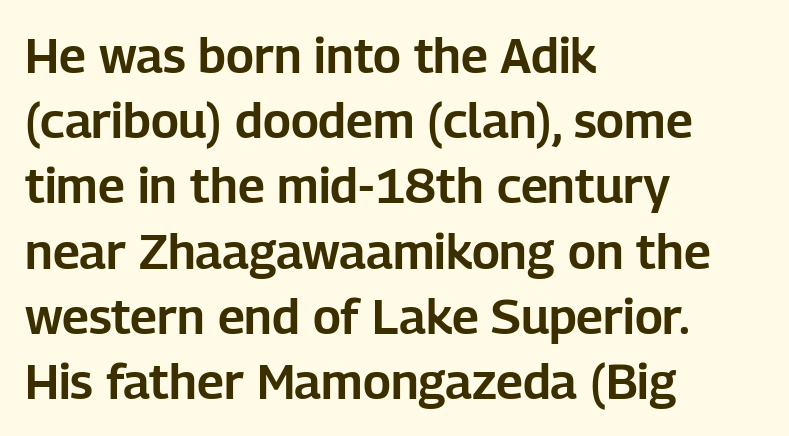
The lines are quadded left. Just letters on the line, the space beneath them empty. The characters display no serif detailing; their extremities are plain. Ordinary non-slanted type is in use.
